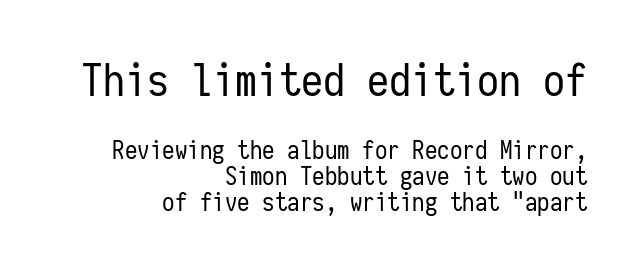
{"serif": "no", "italic": "no", "bold": "no", "weight": "regular", "width": "condensed", "stroke_contrast": "low", "x_height": "medium", "monospaced": "yes", "underline": "no", "align": "right", "line_spacing": "tight", "line_spacing_ratio": 1.04, "letter_spacing": "normal", "letter_spacing_em": 0.0, "larger_block": "first", "size_ratio": 1.76, "glyph_px": 44}
